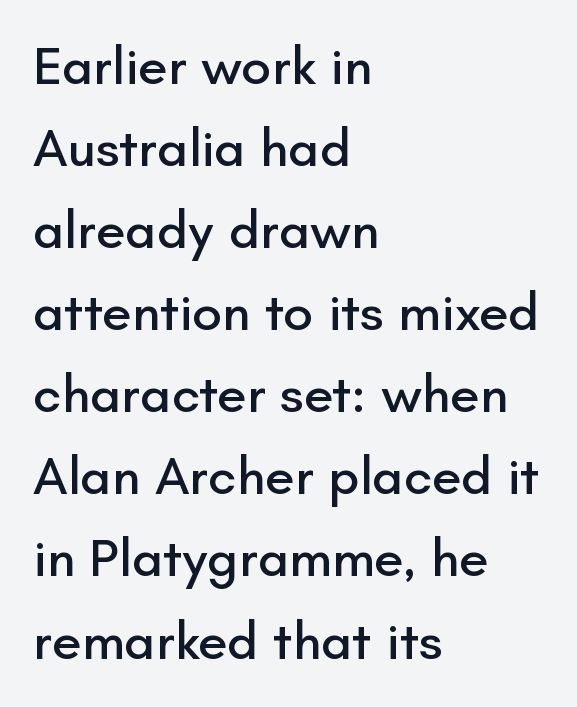
{"serif": "no", "italic": "no", "width": "normal", "stroke_contrast": "low", "x_height": "small", "monospaced": "no", "underline": "no", "align": "left", "line_spacing": "normal", "line_spacing_ratio": 1.52, "letter_spacing": "normal", "letter_spacing_em": 0.0, "glyph_px": 54}
